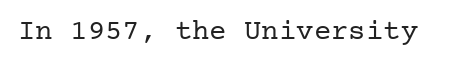
{"serif": "yes", "italic": "no", "bold": "no", "weight": "regular", "width": "normal", "stroke_contrast": "low", "x_height": "medium", "underline": "no", "letter_spacing": "normal", "letter_spacing_em": 0.0, "glyph_px": 29}
